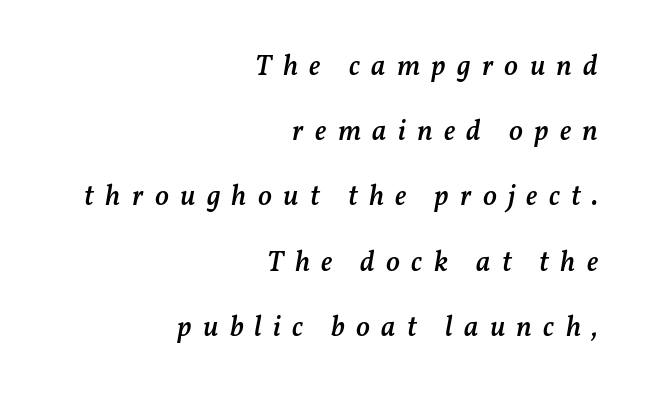
The vertical gap from one line to the next is large. Notice how the passage keeps a crisp vertical edge on the right only. Spacing verdict: proportional, widths tailored to each character. Slanted lettering throughout. Emphasis by weight is partial: semibold.
